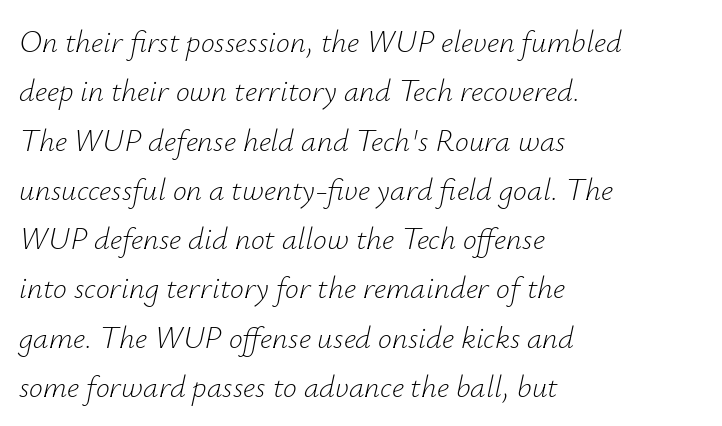
The image shows 31 px light type, italic (leaning right); set left-aligned, normal line spacing (1.59x), normal letter spacing, not underlined; low stroke contrast and a small x-height.
